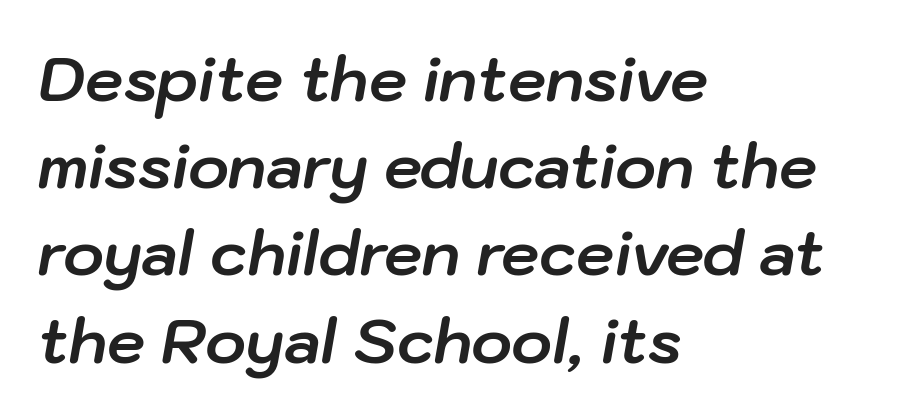
{"italic": "yes", "lean": "right", "slant_degrees": 10, "bold": "yes", "weight": "bold", "width": "normal", "stroke_contrast": "low", "x_height": "medium", "monospaced": "no", "underline": "no", "align": "left", "line_spacing": "normal", "line_spacing_ratio": 1.43, "letter_spacing": "normal", "letter_spacing_em": 0.0, "glyph_px": 61}
